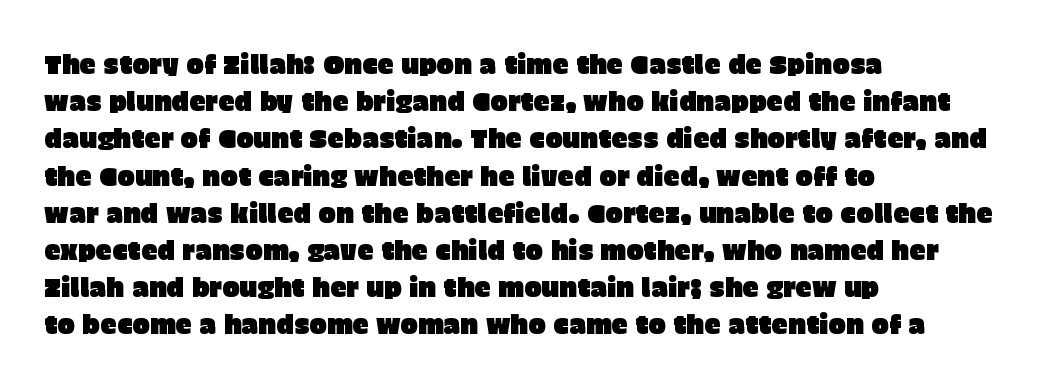
The image shows 26 px text type, upright; set left-aligned, normal line spacing (1.43x), normal letter spacing, not underlined.
